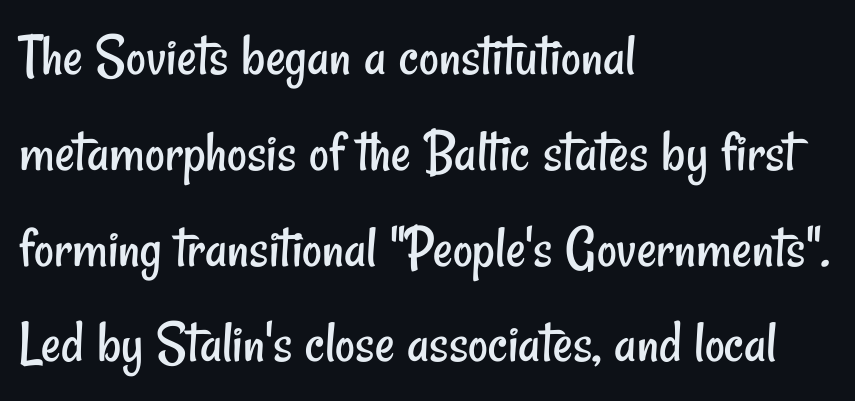
Q: Is the text bold? A: No.
Q: Is the typeface a serif or a sans-serif typeface? A: Sans-serif.
Q: Is the text underlined? A: No.
Q: How is the paragraph aligned? A: Left-aligned.
Q: Is the spacing between letters normal or unusually wide? A: Normal.
Q: Is the spacing between lines tight, normal or loose? A: Normal.
Q: Width (condensed, normal, or wide)? A: Condensed.
Q: Stroke contrast? A: Low.
Q: x-height? A: Small.
Q: Monospaced? A: No.
